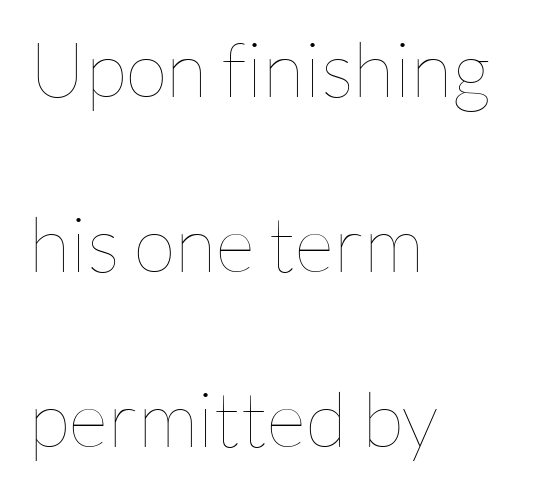
The font is comparable to plain body text, perhaps lighter. Do the characters align in a grid? No, the font is proportional. Interline gaps are noticeably wide in this sample. Decoration check: the copy has no underline. What stands out about the letter spacing? Nothing — it is the standard amount. Line starts are locked; line ends wander.
